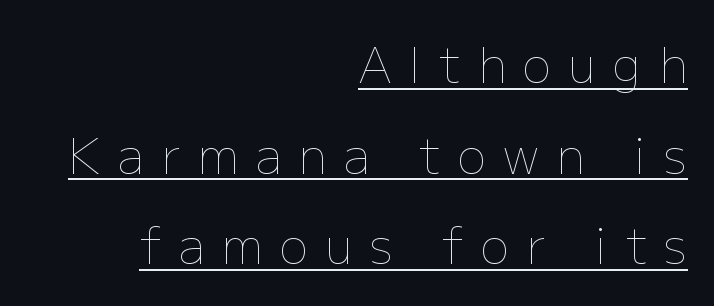
{"italic": "no", "bold": "no", "weight": "thin", "width": "normal", "stroke_contrast": "low", "x_height": "medium", "monospaced": "no", "underline": "yes", "align": "right", "line_spacing_ratio": 1.89, "letter_spacing": "wide", "letter_spacing_em": 0.36, "glyph_px": 48}
